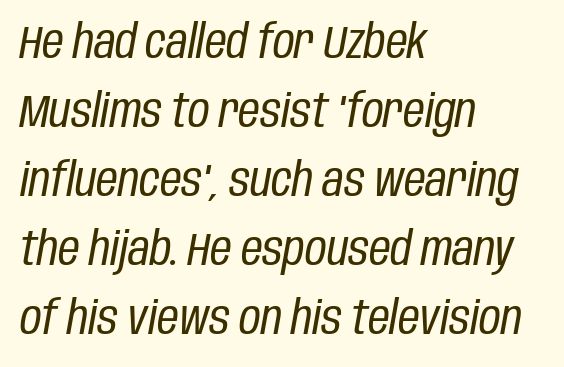
Q: Is the text bold? A: No.
Q: Is the text italic (slanted)? A: Yes, it leans right by about 10 degrees.
Q: Is the text underlined? A: No.
Q: How is the paragraph aligned? A: Left-aligned.
Q: Is the spacing between letters normal or unusually wide? A: Normal.
Q: Is the spacing between lines tight, normal or loose? A: Normal.
Q: Width (condensed, normal, or wide)? A: Condensed.
Q: Stroke contrast? A: Low.
Q: x-height? A: Large.
Q: Monospaced? A: No.
